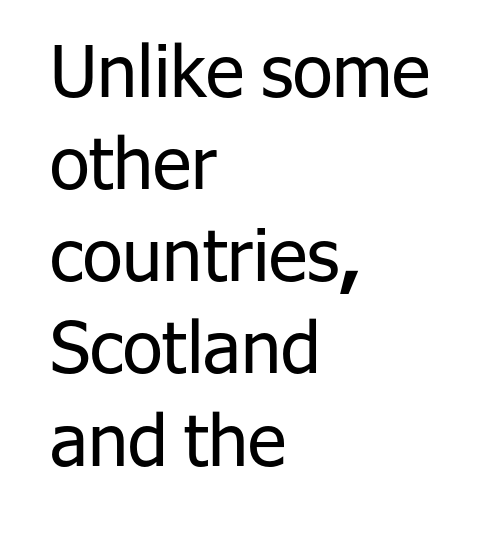
The typesetting does not lean heavy: it is not bold. Normally led — the rows are evenly, conventionally spaced. You could not count columns in this text — the font is proportionally spaced. Letter spacing: default. All the whitespace from short lines collects on the right. The face used here is a sans, in the tradition of grotesques and geometrics.
